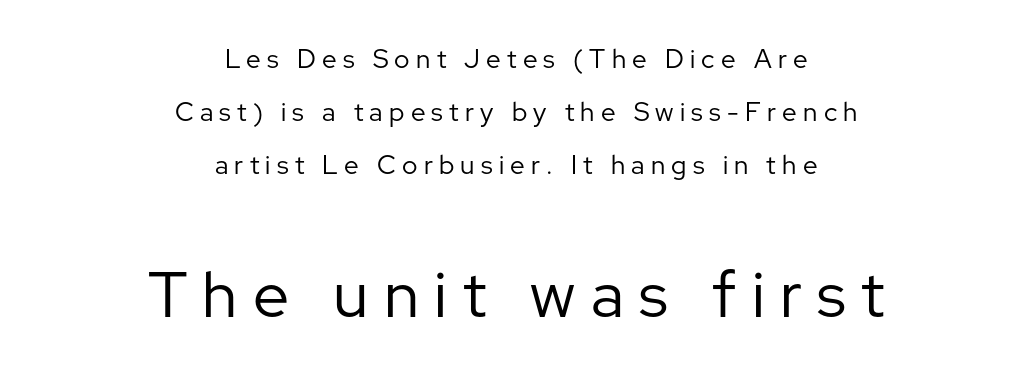
Which margin do the lines hug? Neither — every line sits in the middle. The tracking reads as deliberately expanded to a designer's eye. The strokes are not fattened; the text isn't bold. A typesetter would call this proportional, since set widths differ per character. Stroke terminals: plain, sans-serif.
